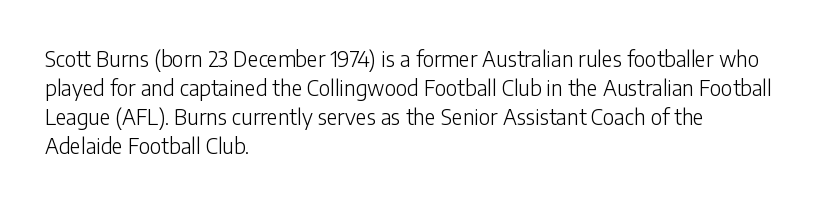
The image shows 21 px text type, upright; set left-aligned, normal line spacing (1.38x), normal letter spacing, not underlined.
